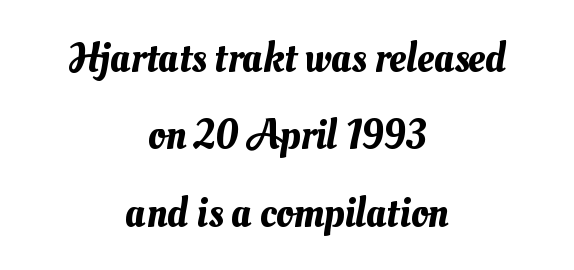
Q: Is the text underlined? A: No.
Q: How is the paragraph aligned? A: Centered.
Q: Is the spacing between letters normal or unusually wide? A: Normal.
Q: Width (condensed, normal, or wide)? A: Normal.
Q: Stroke contrast? A: Medium.
Q: x-height? A: Small.
Q: Monospaced? A: No.
